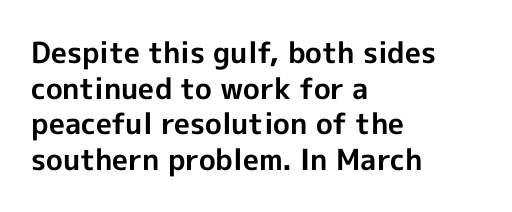
The image shows 29 px bold sans-serif type, upright; set left-aligned, line spacing 1.23x, normal letter spacing, not underlined; a medium x-height.
